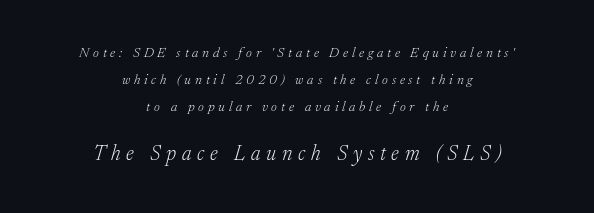
Leftover space on each line is divided equally before and after the words. Weight class: somewhere from thin through regular. Letters rest on an invisible, unmarked baseline. Does the bottom block carry the larger type? Yes, it does. An italicized treatment has been applied to the whole sample.
